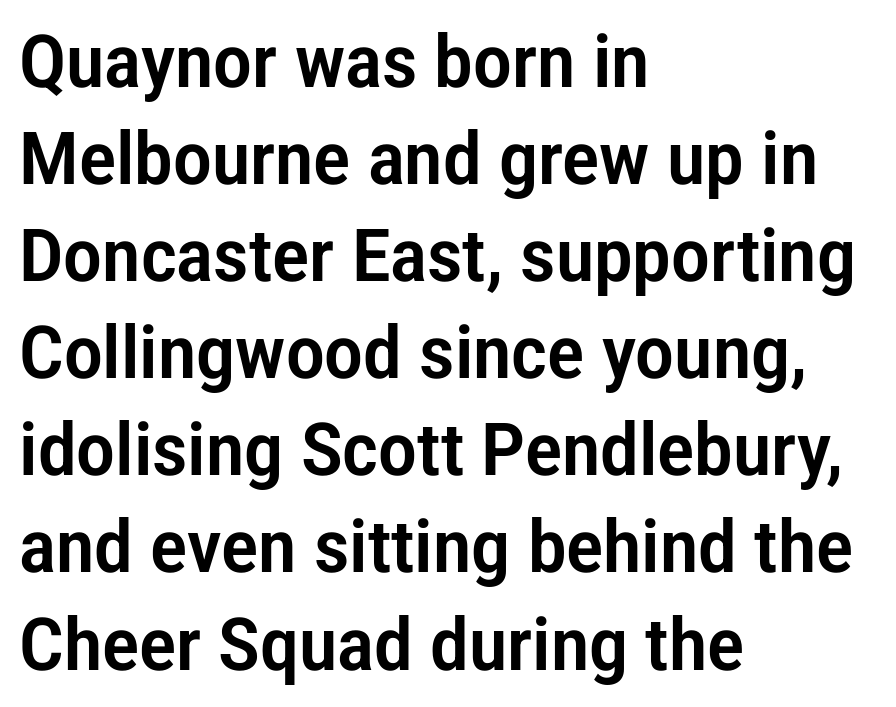
What kind of face is this? One without serifs — a sans. Interline gaps are of average width in this sample. The axis of the letterforms is exactly vertical. Glyph-to-glyph distance matches everyday printed text.
